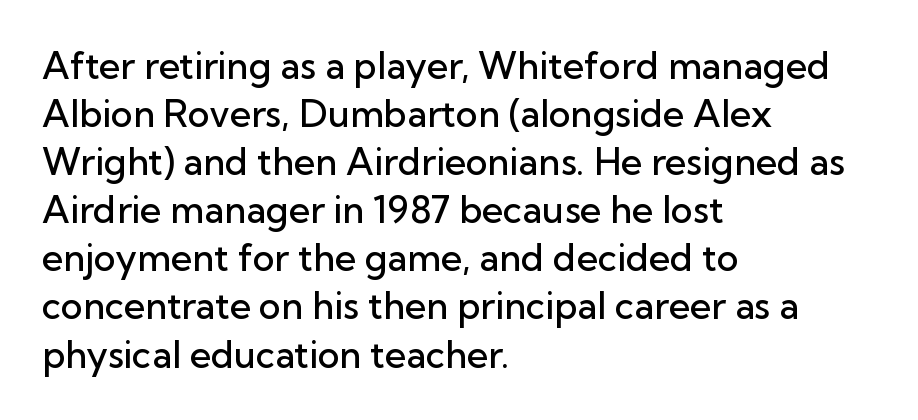
The image shows 37 px semibold sans-serif type, upright; set left-aligned, normal line spacing (1.3x), normal letter spacing, not underlined; low stroke contrast and a medium x-height.
